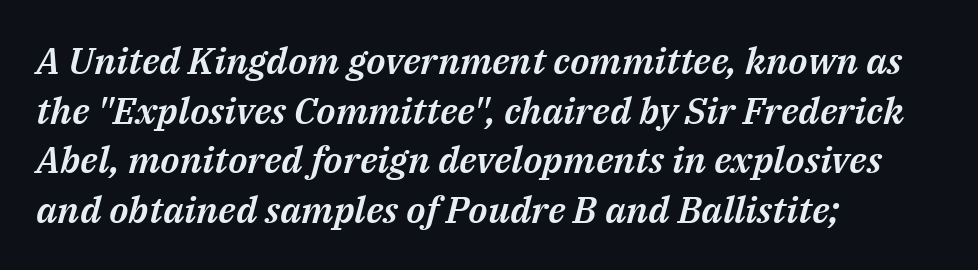
{"italic": "yes", "lean": "right", "slant_degrees": 14, "width": "normal", "stroke_contrast": "medium", "x_height": "medium", "monospaced": "no", "underline": "no", "align": "left", "line_spacing": "normal", "line_spacing_ratio": 1.34, "letter_spacing": "normal", "letter_spacing_em": 0.0, "glyph_px": 37}
